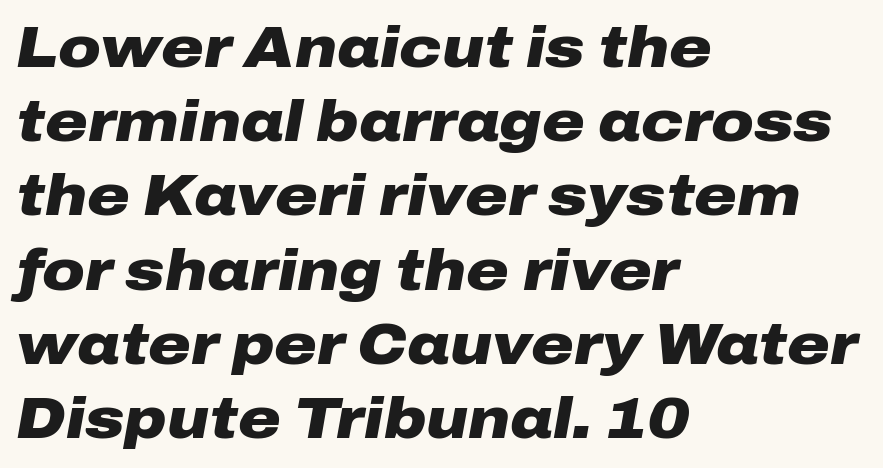
Proportional: the letters do not fall into vertical columns. Does the lettering tilt? It does — this is italic. Horizontal bands of white between lines are of average thickness. Look at the tracking — it's just the regular setting, nothing added. Has an underline been added? It has not.
